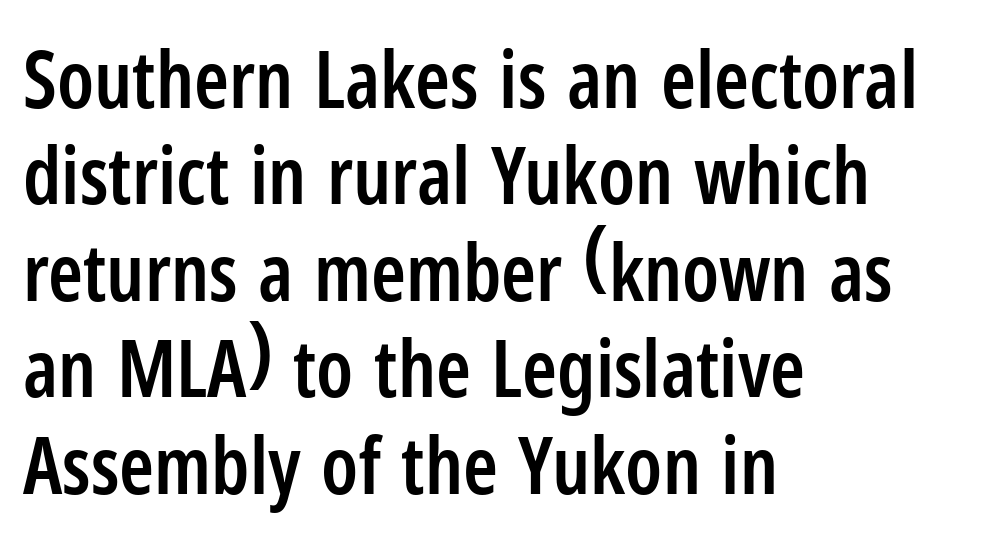
Q: Is the text bold? A: Semi-bold.
Q: Is the text italic (slanted)? A: No, it is upright.
Q: Is the typeface a serif or a sans-serif typeface? A: Sans-serif.
Q: Is the text underlined? A: No.
Q: How is the paragraph aligned? A: Left-aligned.
Q: Is the spacing between letters normal or unusually wide? A: Normal.
Q: Width (condensed, normal, or wide)? A: Condensed.
Q: Stroke contrast? A: Low.
Q: x-height? A: Medium.
Q: Monospaced? A: No.
